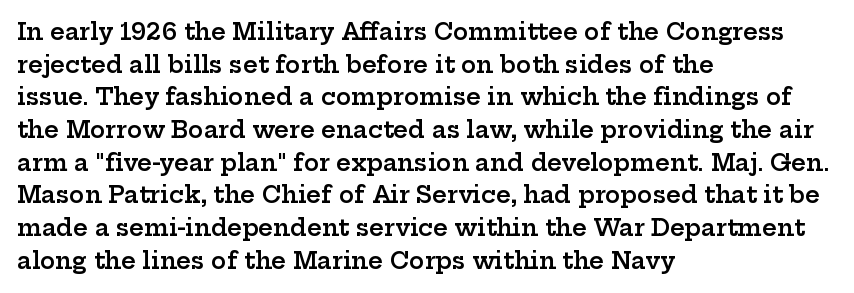
{"italic": "no", "bold": "semi", "underline": "no", "align": "left", "line_spacing": "normal", "line_spacing_ratio": 1.42, "letter_spacing": "normal", "letter_spacing_em": 0.0, "glyph_px": 23}
